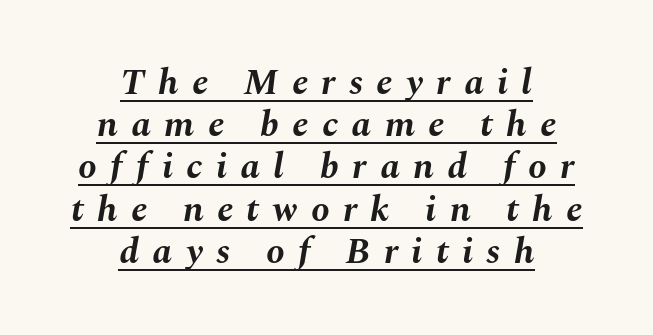
{"italic": "yes", "lean": "right", "slant_degrees": 10, "bold": "yes", "weight": "bold", "width": "normal", "stroke_contrast": "medium", "x_height": "medium", "monospaced": "no", "underline": "yes", "align": "center", "line_spacing": "tight", "line_spacing_ratio": 1.14, "letter_spacing": "wide", "letter_spacing_em": 0.36, "glyph_px": 37}
